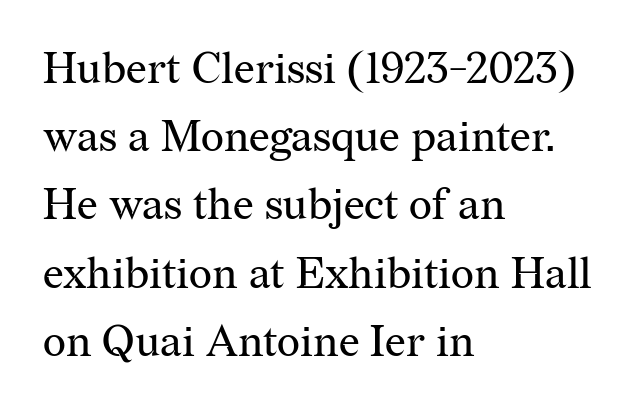
The image shows 44 px regular-weight serif type, upright; set left-aligned, normal line spacing (1.55x), normal letter spacing, not underlined; medium stroke contrast and a medium x-height.
